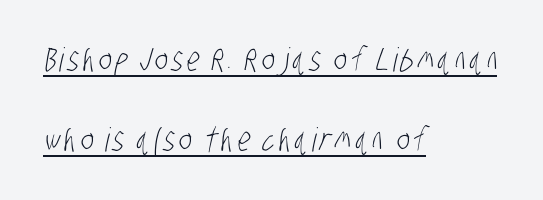
Q: Is the text bold? A: No.
Q: Is the typeface a serif or a sans-serif typeface? A: Sans-serif.
Q: Is the text underlined? A: Yes.
Q: How is the paragraph aligned? A: Left-aligned.
Q: Is the spacing between lines tight, normal or loose? A: Loose.
Q: Width (condensed, normal, or wide)? A: Condensed.
Q: Stroke contrast? A: Low.
Q: x-height? A: Large.
Q: Monospaced? A: No.
